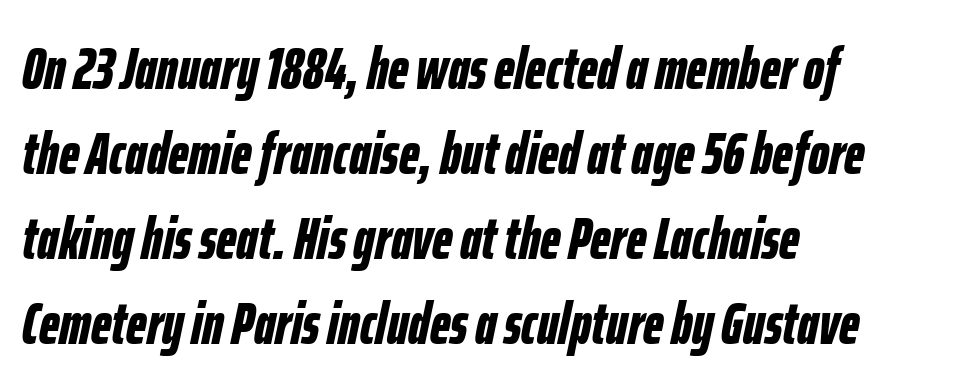
Q: Is the text bold? A: Yes.
Q: Is the text italic (slanted)? A: Yes, it leans right by about 12 degrees.
Q: Is the text underlined? A: No.
Q: How is the paragraph aligned? A: Left-aligned.
Q: Is the spacing between letters normal or unusually wide? A: Normal.
Q: Is the spacing between lines tight, normal or loose? A: Normal.
Q: Width (condensed, normal, or wide)? A: Condensed.
Q: Stroke contrast? A: Low.
Q: x-height? A: Medium.
Q: Monospaced? A: No.
